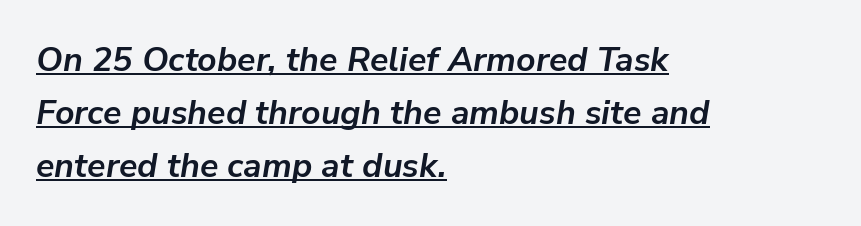
{"italic": "yes", "lean": "right", "slant_degrees": 9, "bold": "yes", "weight": "semibold", "width": "normal", "stroke_contrast": "low", "x_height": "medium", "monospaced": "no", "underline": "yes", "align": "left", "line_spacing": "normal", "line_spacing_ratio": 1.56, "letter_spacing": "normal", "letter_spacing_em": 0.0, "glyph_px": 34}
